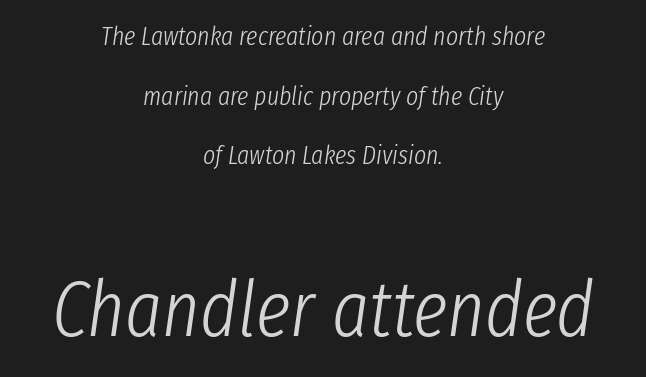
The image shows 79 px light, condensed type, italic (leaning right); set centered, loose line spacing (2.29x), normal letter spacing, not underlined; the second (bottom) block is 3.04x larger; low stroke contrast and a medium x-height.
